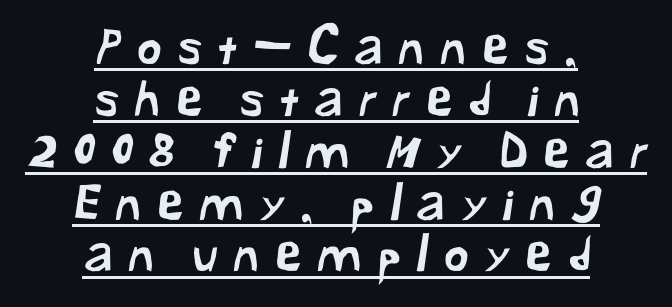
The image shows 48 px sans-serif type; set centered, tight line spacing (1.08x), unusually wide letter spacing (+0.33 em), underlined; low stroke contrast and a medium x-height.
